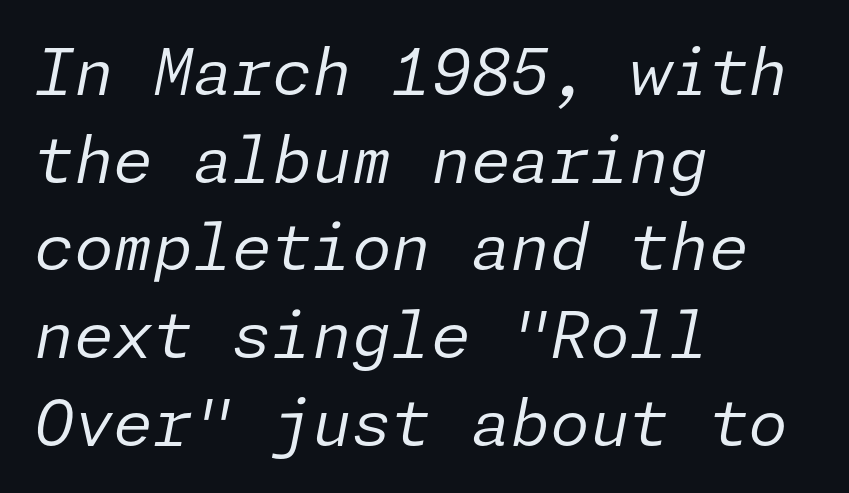
Q: Is the text bold? A: No.
Q: Is the text italic (slanted)? A: Yes, it leans right by about 11 degrees.
Q: Is the text underlined? A: No.
Q: How is the paragraph aligned? A: Left-aligned.
Q: Is the spacing between letters normal or unusually wide? A: Normal.
Q: Is the spacing between lines tight, normal or loose? A: Normal.
Q: Width (condensed, normal, or wide)? A: Normal.
Q: Stroke contrast? A: Low.
Q: x-height? A: Medium.
